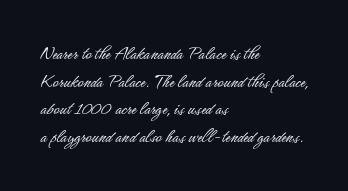
Q: Is the text bold? A: No.
Q: Is the text italic (slanted)? A: Yes.
Q: Is the text underlined? A: No.
Q: How is the paragraph aligned? A: Left-aligned.
Q: Is the spacing between letters normal or unusually wide? A: Normal.
Q: Is the spacing between lines tight, normal or loose? A: Normal.
